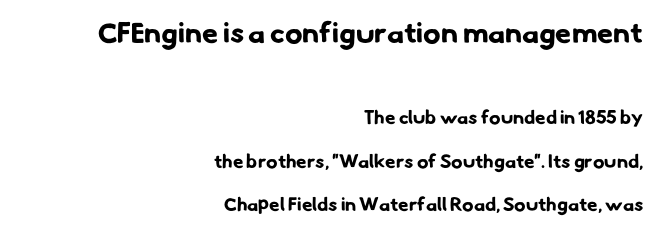
The image shows 29 px bold sans-serif type; set right-aligned, loose line spacing (2.28x), normal letter spacing, not underlined; the first (top) block is 1.53x larger; low stroke contrast and a small x-height.
